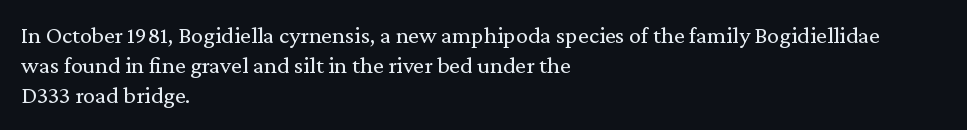
The image shows 24 px text type, upright; set left-aligned, line spacing 1.24x, normal letter spacing, not underlined.
